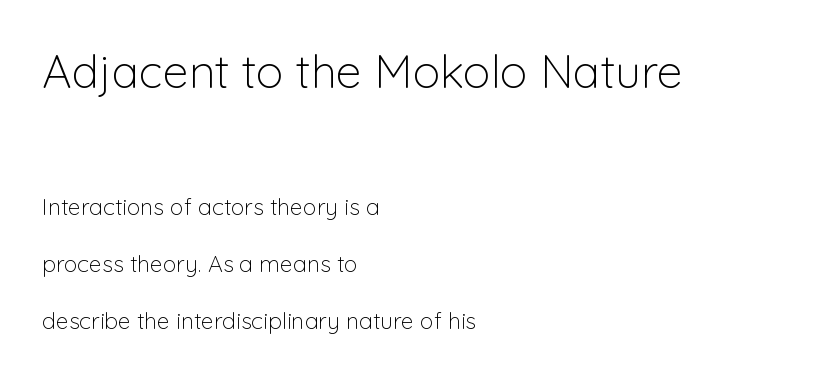
Notice how the passage keeps a crisp vertical edge on the left only. Weight: regular or lighter. The specimen reads as upright at a glance. Widely set lines give the paragraph a tall, airy silhouette. Anything drawn beneath the words? Only blank space.
